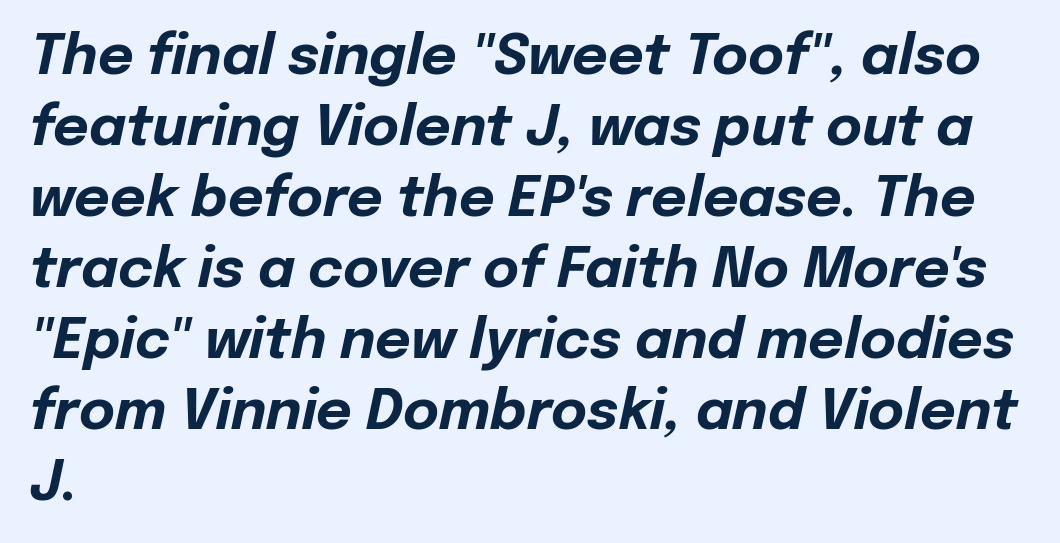
{"italic": "yes", "lean": "right", "slant_degrees": 12, "bold": "yes", "weight": "bold", "width": "normal", "stroke_contrast": "low", "x_height": "medium", "monospaced": "no", "underline": "no", "align": "left", "line_spacing": "normal", "line_spacing_ratio": 1.29, "letter_spacing": "normal", "letter_spacing_em": 0.0, "glyph_px": 55}
